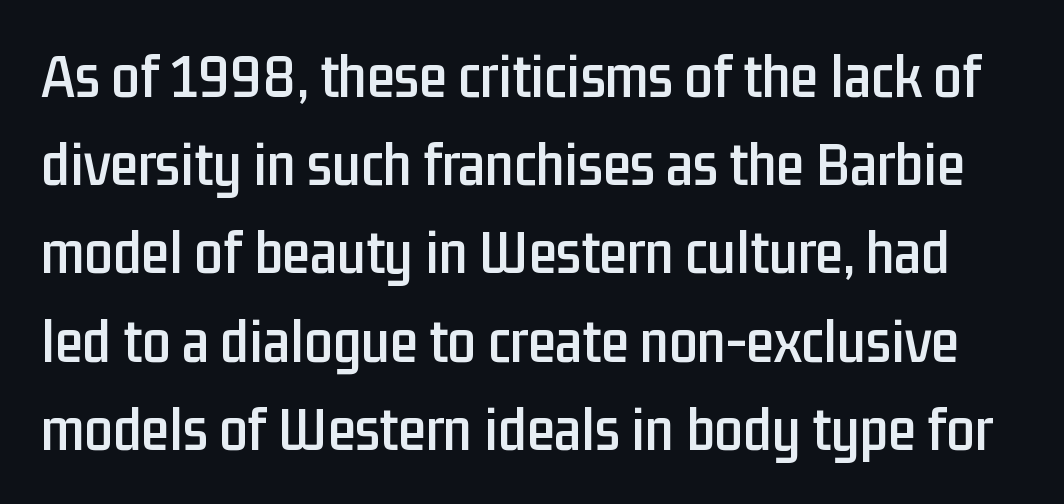
{"serif": "no", "italic": "no", "width": "condensed", "stroke_contrast": "low", "x_height": "medium", "monospaced": "no", "underline": "no", "line_spacing": "normal", "line_spacing_ratio": 1.4, "letter_spacing": "normal", "letter_spacing_em": 0.0, "glyph_px": 63}
